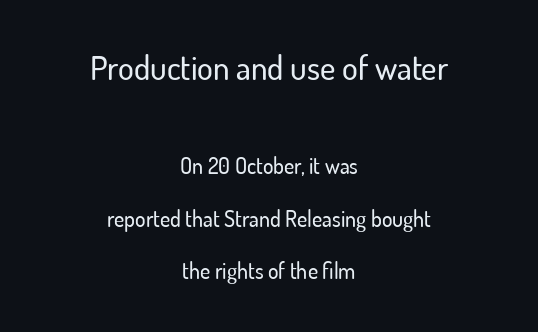
{"serif": "no", "italic": "no", "width": "normal", "stroke_contrast": "low", "x_height": "small", "monospaced": "no", "underline": "no", "align": "center", "line_spacing": "loose", "line_spacing_ratio": 2.39, "letter_spacing": "normal", "letter_spacing_em": 0.0, "larger_block": "first", "size_ratio": 1.5, "glyph_px": 33}
